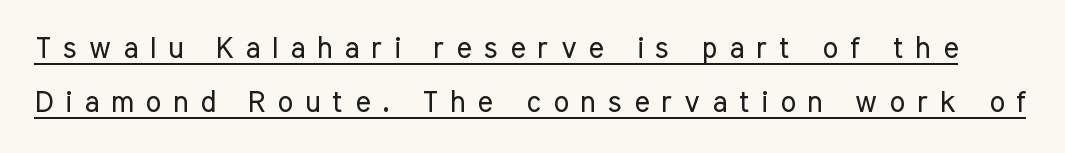
You could not count columns in this text — the font is proportionally spaced. Honestly, the underline is the first thing you notice here. You could only call the tracking loose — the letters float apart. The letters stand upright; this is a roman face. In terms of letterform style, serifs are entirely absent.
